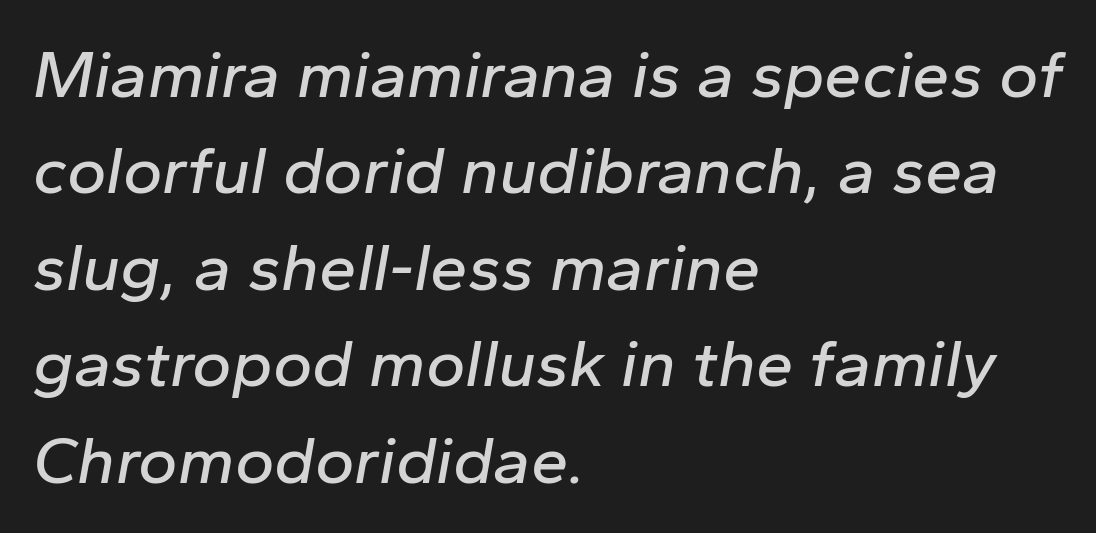
{"italic": "yes", "lean": "right", "slant_degrees": 10, "width": "normal", "stroke_contrast": "low", "x_height": "medium", "monospaced": "no", "underline": "no", "align": "left", "line_spacing": "normal", "line_spacing_ratio": 1.44, "letter_spacing": "normal", "letter_spacing_em": 0.0, "glyph_px": 67}
